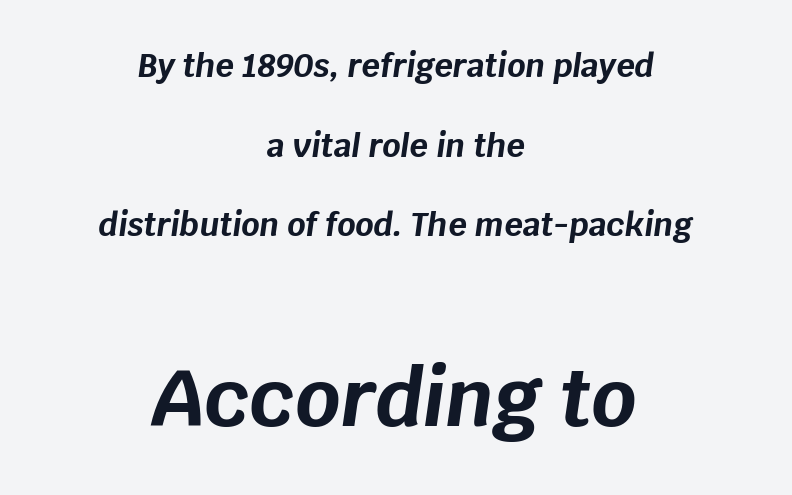
Q: Is the text bold? A: Yes.
Q: Is the text italic (slanted)? A: Yes, it leans right by about 8 degrees.
Q: Is the text underlined? A: No.
Q: How is the paragraph aligned? A: Centered.
Q: Is the spacing between letters normal or unusually wide? A: Normal.
Q: Is the spacing between lines tight, normal or loose? A: Loose.
Q: Which block of text is set in a larger size, the first (top) or the second (bottom)? A: The second (bottom) one.
Q: Width (condensed, normal, or wide)? A: Normal.
Q: Stroke contrast? A: Low.
Q: x-height? A: Large.
Q: Monospaced? A: No.
